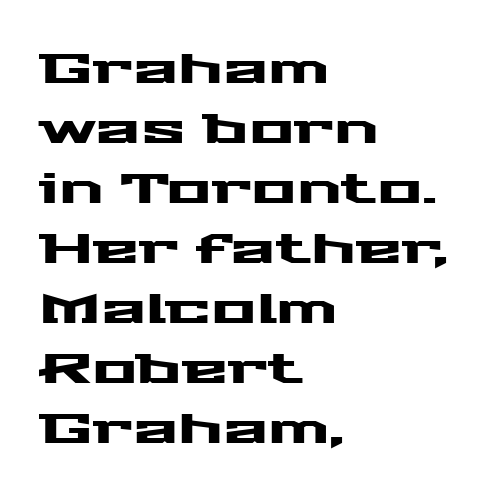
Q: Is the text italic (slanted)? A: No, it is upright.
Q: Is the typeface a serif or a sans-serif typeface? A: Sans-serif.
Q: Is the text underlined? A: No.
Q: How is the paragraph aligned? A: Left-aligned.
Q: Is the spacing between letters normal or unusually wide? A: Normal.
Q: Is the spacing between lines tight, normal or loose? A: Normal.
Q: Width (condensed, normal, or wide)? A: Wide.
Q: Stroke contrast? A: Medium.
Q: x-height? A: Medium.
Q: Monospaced? A: No.
